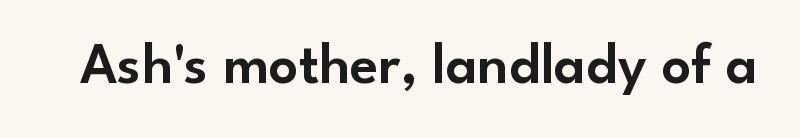
{"serif": "no", "italic": "no", "width": "normal", "stroke_contrast": "low", "x_height": "small", "monospaced": "no", "underline": "no", "letter_spacing": "normal", "letter_spacing_em": 0.0, "glyph_px": 58}
